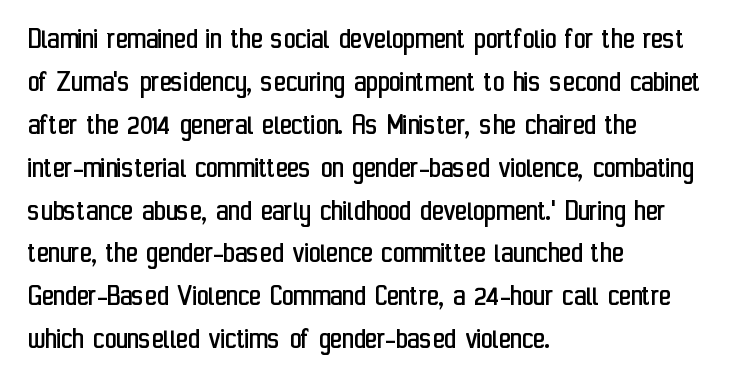
{"serif": "no", "italic": "no", "bold": "no", "weight": "regular", "width": "condensed", "stroke_contrast": "low", "x_height": "medium", "monospaced": "no", "underline": "no", "align": "left", "line_spacing": "normal", "line_spacing_ratio": 1.34, "letter_spacing": "normal", "letter_spacing_em": 0.0, "glyph_px": 32}
